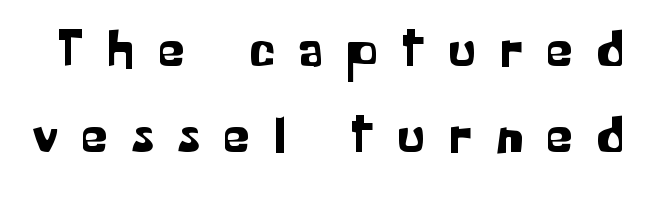
The image shows 52 px sans-serif type, upright; set normal line spacing (1.66x), unusually wide letter spacing (+0.47 em), not underlined; low stroke contrast and a medium x-height.
